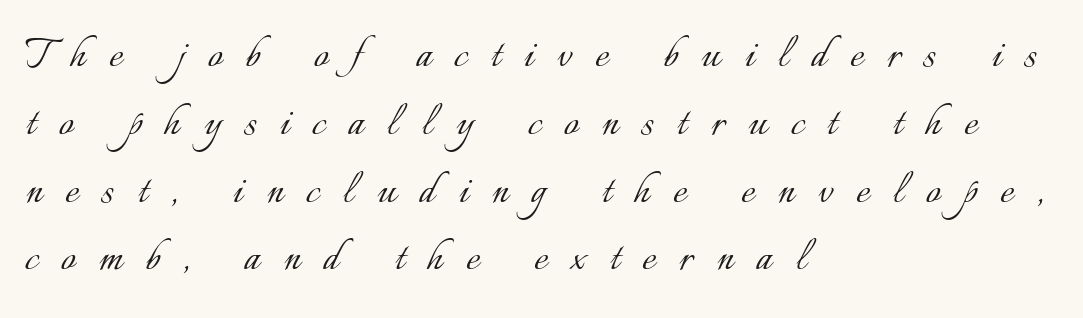
{"bold": "no", "weight": "light", "width": "normal", "stroke_contrast": "low", "x_height": "small", "monospaced": "no", "underline": "no", "align": "left", "line_spacing": "normal", "line_spacing_ratio": 1.33, "letter_spacing": "wide", "letter_spacing_em": 0.46, "glyph_px": 51}
